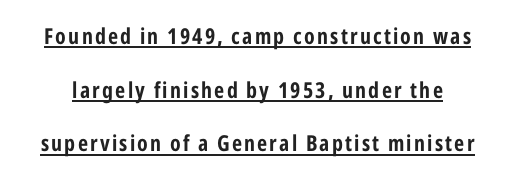
Q: Is the text bold? A: Yes.
Q: Is the text italic (slanted)? A: No, it is upright.
Q: Is the text underlined? A: Yes.
Q: Is the spacing between lines tight, normal or loose? A: Loose.
